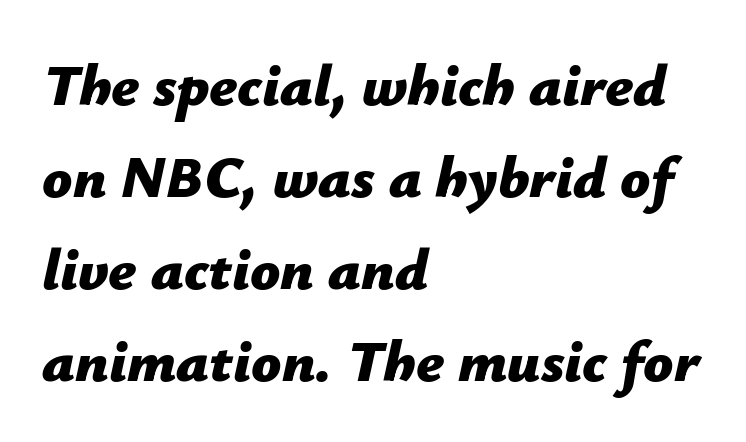
The image shows 59 px bold type, italic (leaning right); set left-aligned, normal line spacing (1.56x), normal letter spacing, not underlined; low stroke contrast and a medium x-height.
